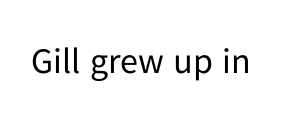
The image shows 36 px regular-weight sans-serif type, upright; set normal letter spacing, not underlined; low stroke contrast and a medium x-height.
